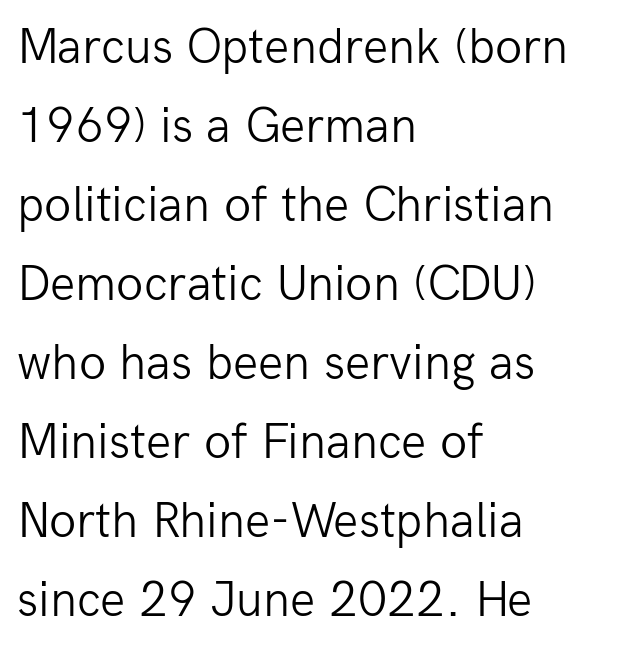
The image shows 50 px light sans-serif type, upright; set left-aligned, normal line spacing (1.58x), normal letter spacing, not underlined; low stroke contrast and a medium x-height.
